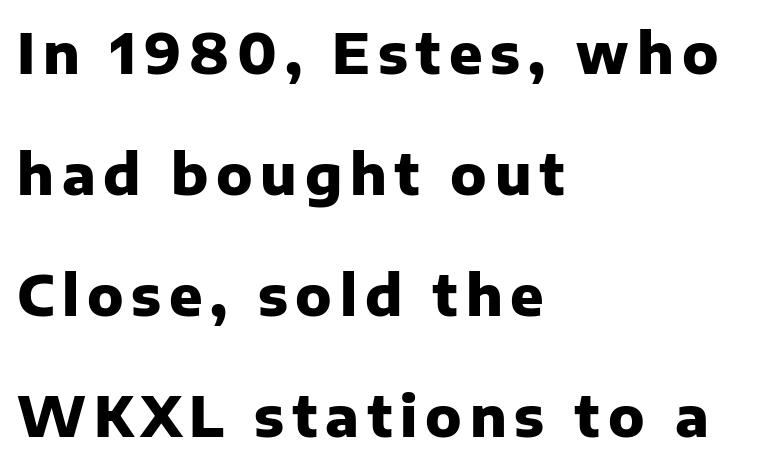
Where is the straight margin? On the left. Note the varied advance widths — an 'i' is clearly narrower than an 'm'. Has an underline been added? It has not. Do the letters lean? They stand straight. Interline gaps are noticeably wide in this sample.
